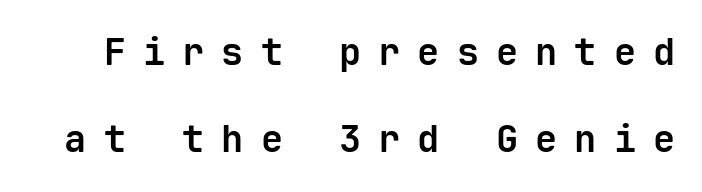
Q: Is the text bold? A: Yes.
Q: Is the text italic (slanted)? A: No, it is upright.
Q: Is the typeface a serif or a sans-serif typeface? A: Sans-serif.
Q: Is the text underlined? A: No.
Q: Is the spacing between letters normal or unusually wide? A: Unusually wide.
Q: Is the spacing between lines tight, normal or loose? A: Loose.
Q: Width (condensed, normal, or wide)? A: Normal.
Q: Stroke contrast? A: Low.
Q: x-height? A: Medium.
Q: Monospaced? A: Yes.
